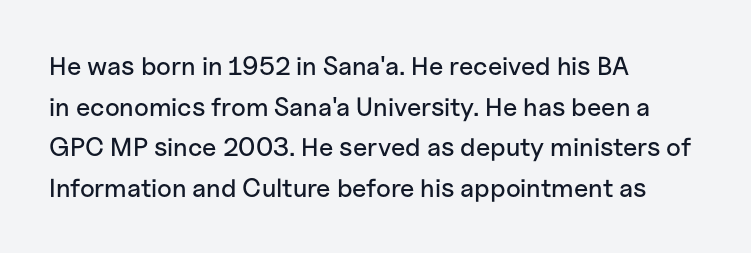
Q: Is the text italic (slanted)? A: No, it is upright.
Q: Is the text underlined? A: No.
Q: How is the paragraph aligned? A: Left-aligned.
Q: Is the spacing between letters normal or unusually wide? A: Normal.
Q: Is the spacing between lines tight, normal or loose? A: Normal.
